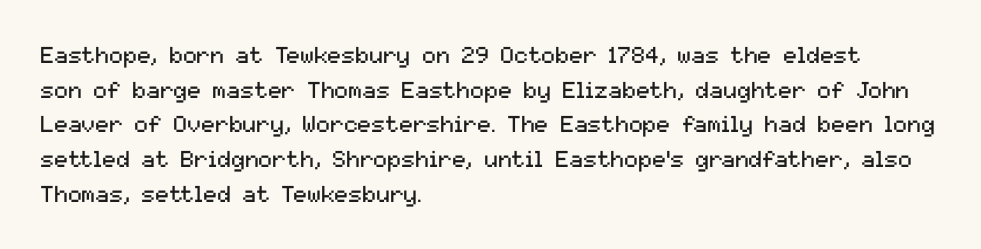
{"italic": "no", "bold": "no", "underline": "no", "align": "left", "line_spacing": "normal", "line_spacing_ratio": 1.51, "letter_spacing": "normal", "letter_spacing_em": 0.0, "glyph_px": 23}
